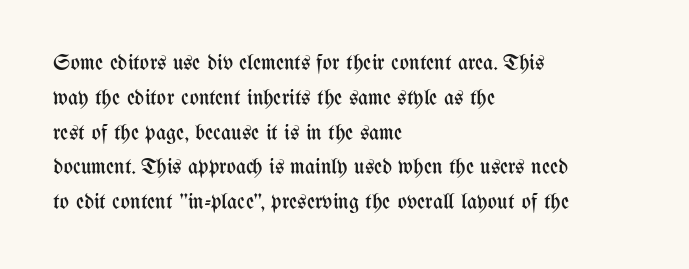
All the whitespace from short lines collects on the right. No extra tracking has been applied to these lines. Characters remain perfectly vertical along every line. The space beneath each line is pristine and unruled. Vertical stems look standard width or narrower in stroke.
